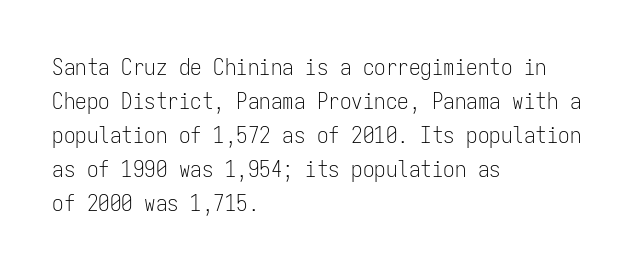
The image shows 23 px text type, upright; set left-aligned, normal line spacing (1.48x), normal letter spacing, not underlined.
